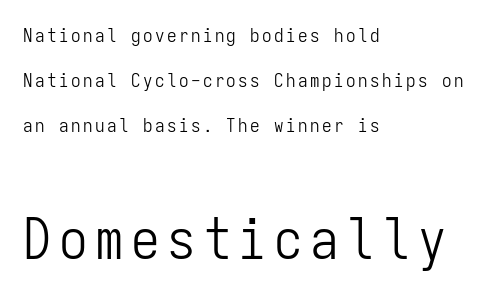
{"serif": "no", "italic": "no", "bold": "no", "weight": "light", "width": "condensed", "stroke_contrast": "low", "x_height": "medium", "monospaced": "yes", "underline": "no", "align": "left", "line_spacing": "loose", "line_spacing_ratio": 2.37, "larger_block": "second", "size_ratio": 3.0, "glyph_px": 57}
